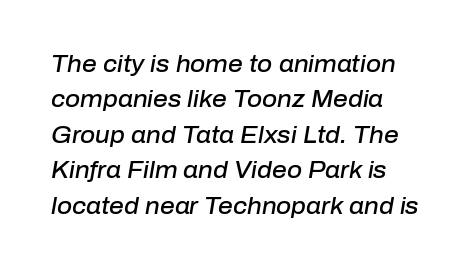
The image shows 23 px text type, italic (leaning right); set left-aligned, normal line spacing (1.54x), normal letter spacing, not underlined.
